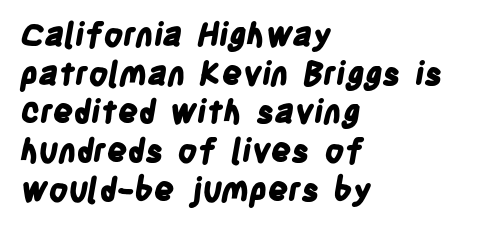
Typeset ragged right — the left edge is the straight one. Tracking here is standard; glyphs follow each other at the usual distance. Descenders are the only things crossing below the line. Looks like regular typesetting: each glyph gets only the width it needs.
